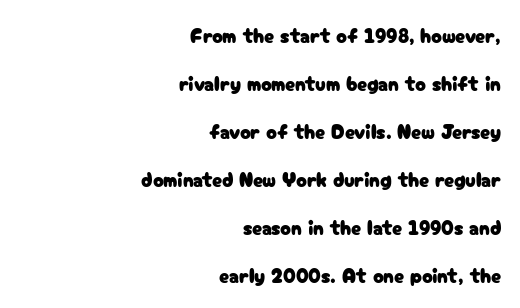
A roman cut, with each character standing at attention. This sample uses plain, unmodified letter spacing. Each new line begins a long way beneath the previous one. If you drew a ruler down the right edge, every line would touch it. Plain, unruled lines of type.
